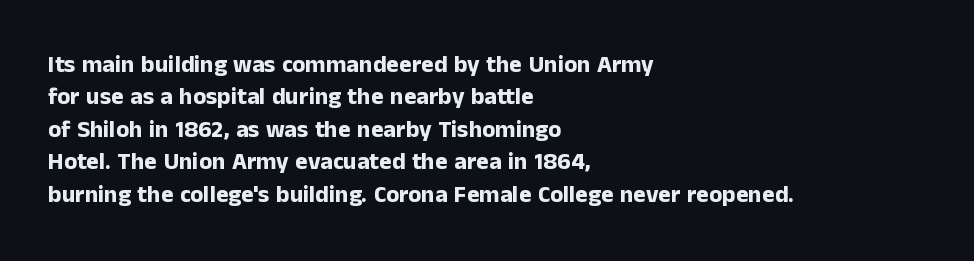
The image shows 24 px bold type, upright; set left-aligned, normal line spacing (1.35x), normal letter spacing, not underlined.
